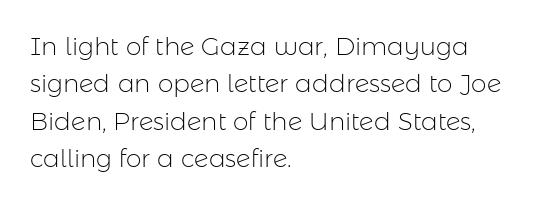
{"italic": "no", "bold": "no", "underline": "no", "align": "left", "line_spacing": "normal", "line_spacing_ratio": 1.5, "letter_spacing": "normal", "letter_spacing_em": 0.0, "glyph_px": 25}
